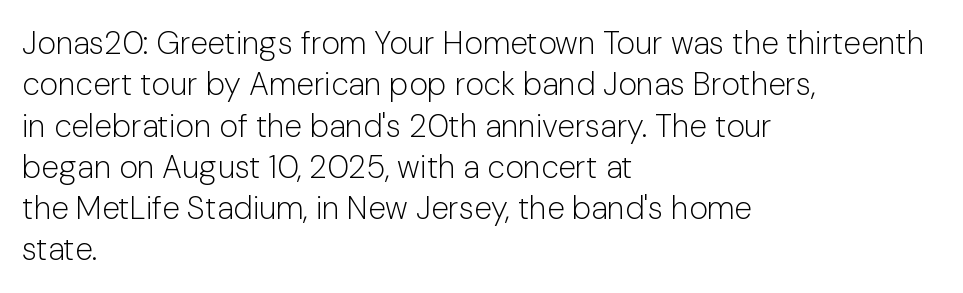
{"serif": "no", "italic": "no", "bold": "no", "weight": "light", "width": "normal", "stroke_contrast": "low", "x_height": "medium", "monospaced": "no", "underline": "no", "align": "left", "line_spacing": "normal", "line_spacing_ratio": 1.29, "letter_spacing": "normal", "letter_spacing_em": 0.0, "glyph_px": 32}
